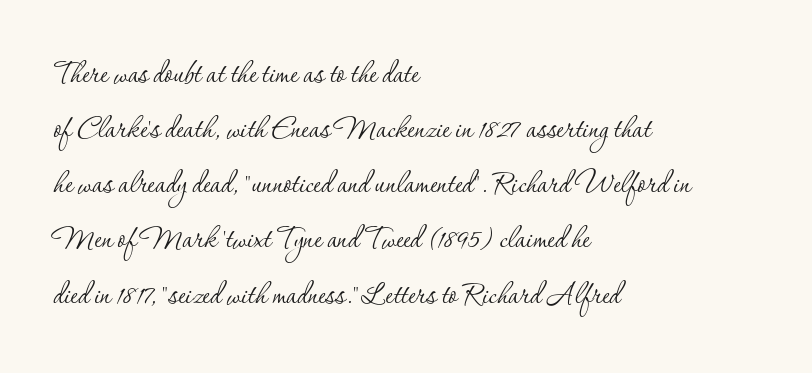
Q: Is the text bold? A: No.
Q: Is the text italic (slanted)? A: Yes.
Q: Is the typeface a serif or a sans-serif typeface? A: Serif.
Q: Is the text underlined? A: No.
Q: How is the paragraph aligned? A: Left-aligned.
Q: Is the spacing between letters normal or unusually wide? A: Normal.
Q: Is the spacing between lines tight, normal or loose? A: Normal.
Q: Width (condensed, normal, or wide)? A: Normal.
Q: Stroke contrast? A: Low.
Q: x-height? A: Small.
Q: Monospaced? A: No.
